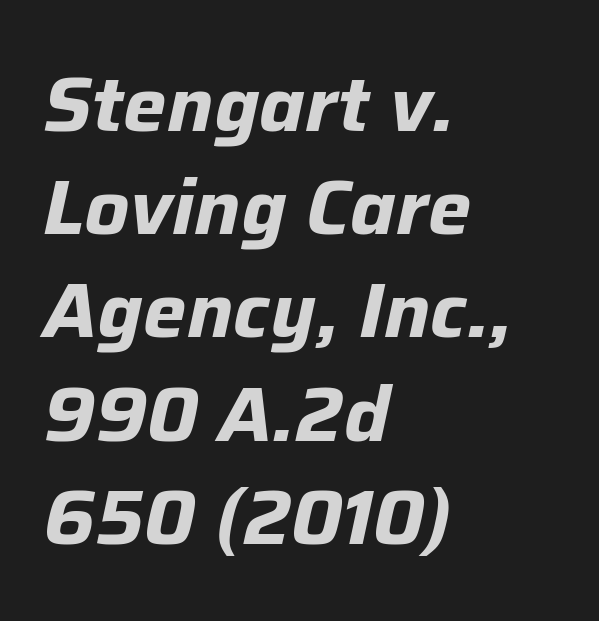
Q: Is the text bold? A: Yes.
Q: Is the text italic (slanted)? A: Yes, it leans right by about 12 degrees.
Q: Is the text underlined? A: No.
Q: How is the paragraph aligned? A: Left-aligned.
Q: Is the spacing between letters normal or unusually wide? A: Normal.
Q: Is the spacing between lines tight, normal or loose? A: Normal.
Q: Width (condensed, normal, or wide)? A: Normal.
Q: Stroke contrast? A: Low.
Q: x-height? A: Medium.
Q: Monospaced? A: No.
